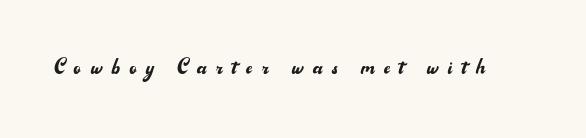
Q: Is the text bold? A: No.
Q: Is the text italic (slanted)? A: Yes.
Q: Is the text underlined? A: No.
Q: Is the spacing between letters normal or unusually wide? A: Unusually wide.
